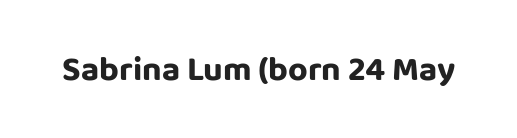
{"serif": "no", "italic": "no", "width": "normal", "stroke_contrast": "low", "x_height": "large", "monospaced": "no", "underline": "no", "letter_spacing": "normal", "letter_spacing_em": 0.0, "glyph_px": 34}
